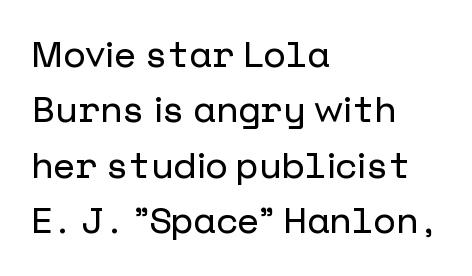
{"serif": "no", "italic": "no", "width": "normal", "stroke_contrast": "low", "x_height": "medium", "underline": "no", "align": "left", "line_spacing": "normal", "line_spacing_ratio": 1.54, "letter_spacing": "normal", "letter_spacing_em": 0.0, "glyph_px": 36}
